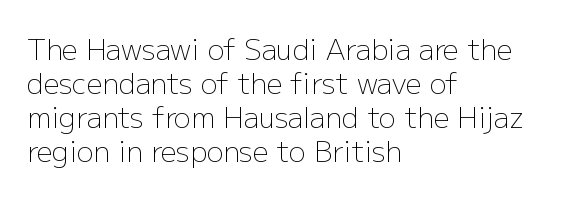
Q: Is the text bold? A: No.
Q: Is the text italic (slanted)? A: No, it is upright.
Q: Is the typeface a serif or a sans-serif typeface? A: Sans-serif.
Q: Is the text underlined? A: No.
Q: How is the paragraph aligned? A: Left-aligned.
Q: Is the spacing between letters normal or unusually wide? A: Normal.
Q: Width (condensed, normal, or wide)? A: Normal.
Q: Stroke contrast? A: Low.
Q: x-height? A: Medium.
Q: Monospaced? A: No.
